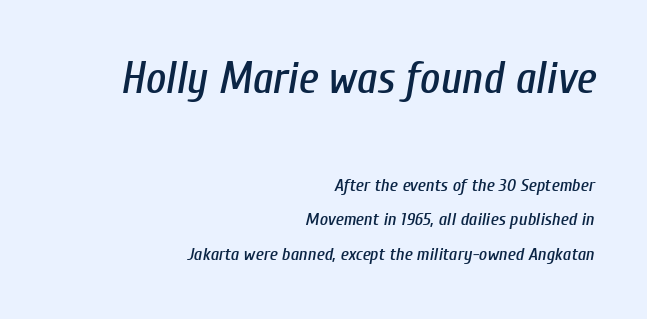
{"italic": "yes", "lean": "right", "slant_degrees": 10, "width": "condensed", "stroke_contrast": "low", "x_height": "medium", "monospaced": "no", "underline": "no", "align": "right", "line_spacing": "loose", "line_spacing_ratio": 1.94, "letter_spacing": "normal", "letter_spacing_em": 0.0, "larger_block": "first", "size_ratio": 2.44, "glyph_px": 44}
